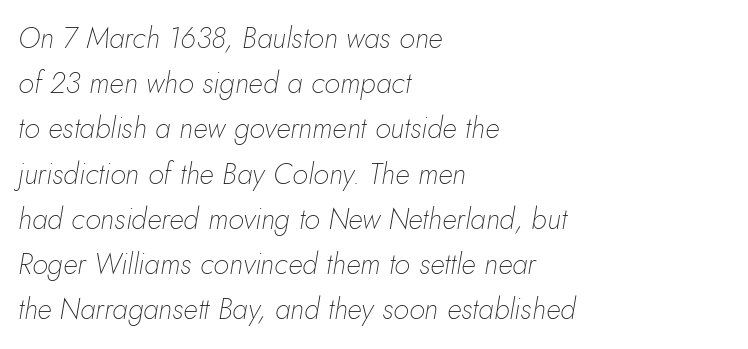
The image shows 29 px thin type, italic (leaning right); set left-aligned, normal line spacing (1.56x), normal letter spacing, not underlined; low stroke contrast and a small x-height.
